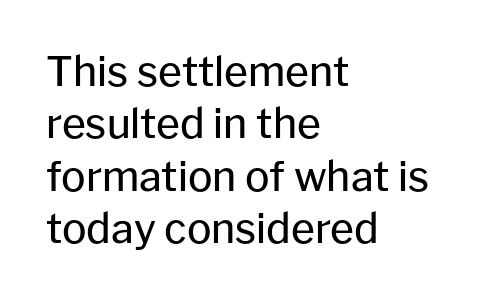
{"serif": "no", "italic": "no", "bold": "no", "weight": "regular", "width": "normal", "stroke_contrast": "low", "x_height": "medium", "monospaced": "no", "underline": "no", "align": "left", "line_spacing": "normal", "line_spacing_ratio": 1.28, "letter_spacing": "normal", "letter_spacing_em": 0.0, "glyph_px": 41}
